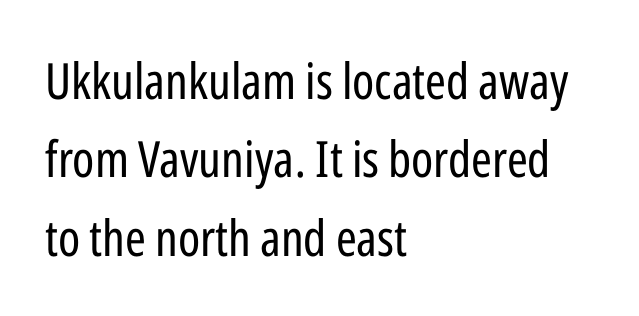
Q: Is the text bold? A: No.
Q: Is the text italic (slanted)? A: No, it is upright.
Q: Is the typeface a serif or a sans-serif typeface? A: Sans-serif.
Q: Is the text underlined? A: No.
Q: How is the paragraph aligned? A: Left-aligned.
Q: Is the spacing between letters normal or unusually wide? A: Normal.
Q: Is the spacing between lines tight, normal or loose? A: Normal.
Q: Width (condensed, normal, or wide)? A: Condensed.
Q: Stroke contrast? A: Low.
Q: x-height? A: Medium.
Q: Monospaced? A: No.
